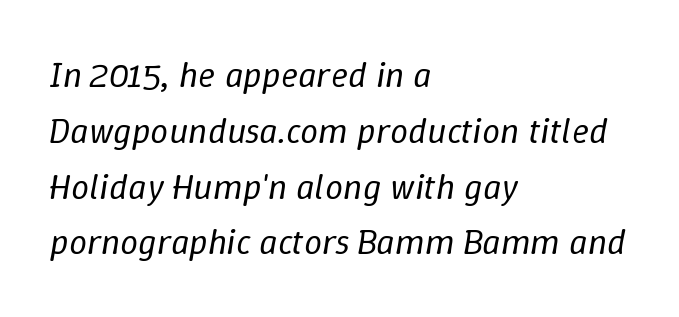
The image shows 36 px regular-weight type, italic (leaning right); set left-aligned, normal line spacing (1.55x), normal letter spacing, not underlined; low stroke contrast and a medium x-height.
